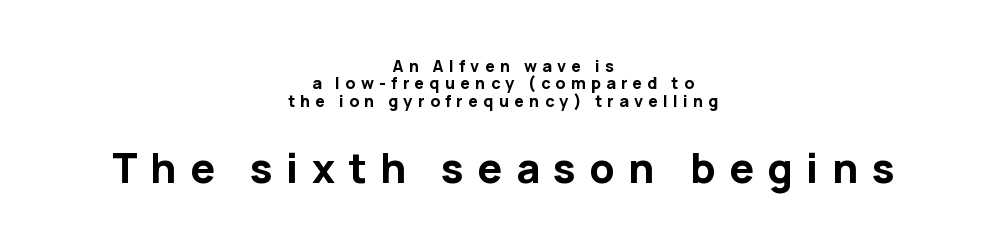
The image shows 41 px bold sans-serif type, upright; set centered, tight line spacing (1.09x), unusually wide letter spacing (+0.33 em), not underlined; the second (bottom) block is 2.56x larger; low stroke contrast and a medium x-height.
